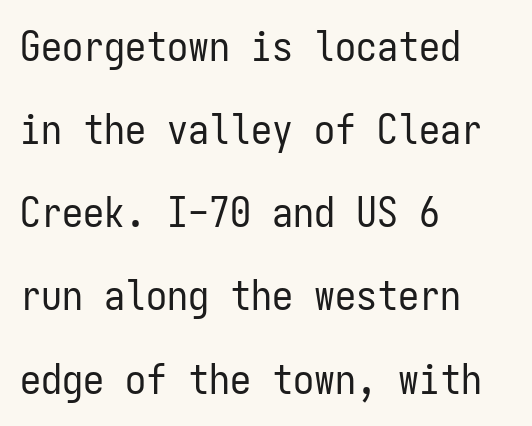
The image shows 42 px regular-weight, condensed sans-serif type, upright, monospaced; set left-aligned, loose line spacing (1.98x), normal letter spacing, not underlined; low stroke contrast and a medium x-height.
